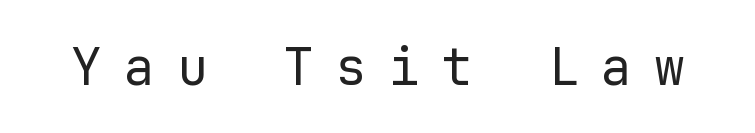
{"serif": "no", "italic": "no", "bold": "no", "weight": "regular", "width": "normal", "stroke_contrast": "low", "x_height": "medium", "monospaced": "yes", "underline": "no", "letter_spacing": "wide", "letter_spacing_em": 0.44, "glyph_px": 51}
